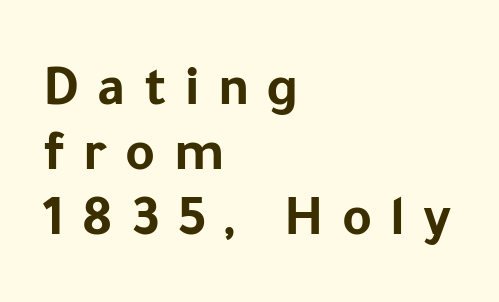
Heft: maximum for text — a bold. Font category for this specimen: sans-serif. You could barely slide anything between these rows. It's the straight-up-and-down kind of type. Students, note that the glyphs here are deliberately spaced far apart.
